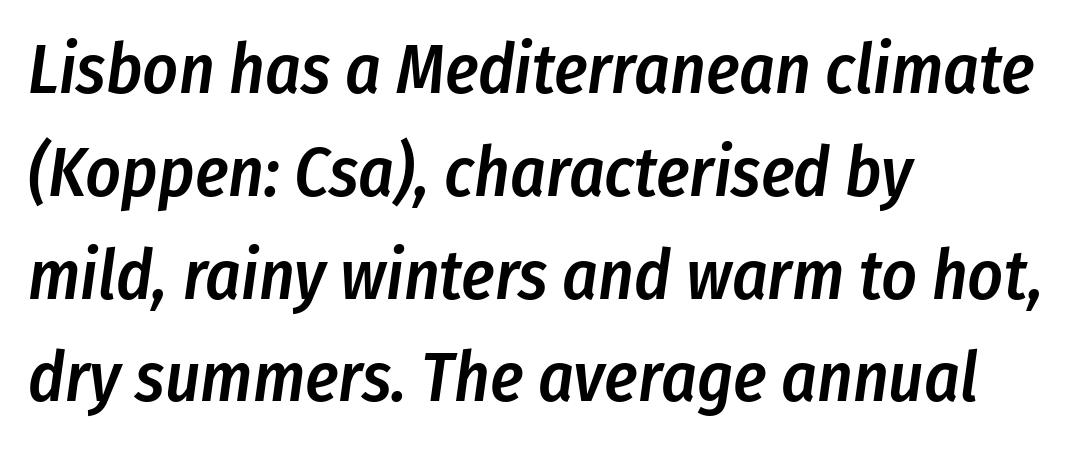
Leading: standard. Think of a printed novel: that variable character pitch is what you see here. Observe the lean: these are italic letterforms. Visually the block forms a straight wall on the left and a jagged coastline on the right. A semibold gives these letters moderate extra thickness, short of bold. Underline: absent.
